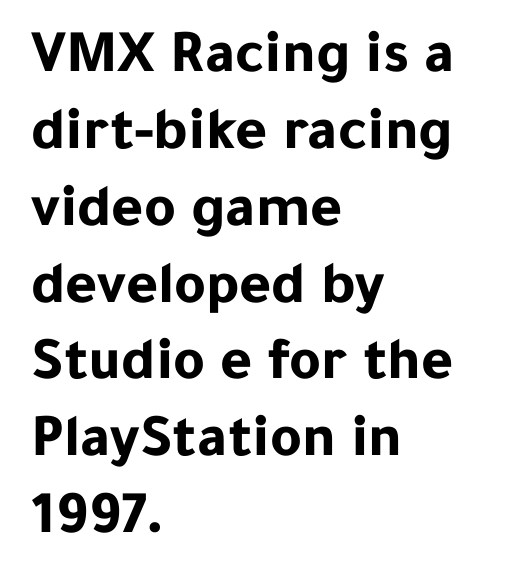
Q: Is the text bold? A: Yes.
Q: Is the text italic (slanted)? A: No, it is upright.
Q: Is the typeface a serif or a sans-serif typeface? A: Sans-serif.
Q: Is the text underlined? A: No.
Q: How is the paragraph aligned? A: Left-aligned.
Q: Is the spacing between letters normal or unusually wide? A: Normal.
Q: Is the spacing between lines tight, normal or loose? A: Normal.
Q: Width (condensed, normal, or wide)? A: Normal.
Q: Stroke contrast? A: Low.
Q: x-height? A: Medium.
Q: Monospaced? A: No.
